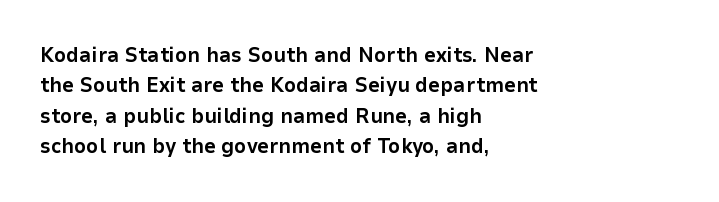
Q: Is the text bold? A: Yes.
Q: Is the text italic (slanted)? A: No, it is upright.
Q: Is the text underlined? A: No.
Q: How is the paragraph aligned? A: Left-aligned.
Q: Is the spacing between letters normal or unusually wide? A: Normal.
Q: Is the spacing between lines tight, normal or loose? A: Normal.
